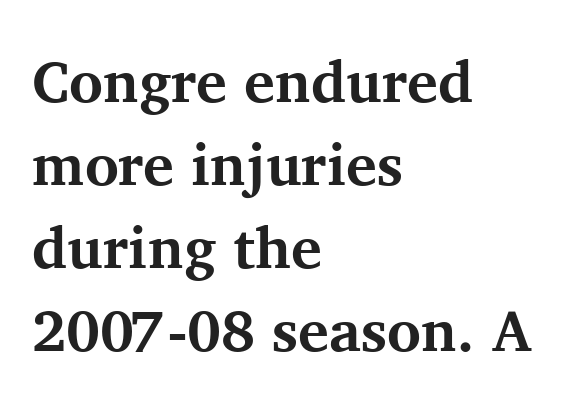
Q: Is the text bold? A: Yes.
Q: Is the text italic (slanted)? A: No, it is upright.
Q: Is the typeface a serif or a sans-serif typeface? A: Serif.
Q: Is the text underlined? A: No.
Q: How is the paragraph aligned? A: Left-aligned.
Q: Is the spacing between letters normal or unusually wide? A: Normal.
Q: Is the spacing between lines tight, normal or loose? A: Normal.
Q: Width (condensed, normal, or wide)? A: Normal.
Q: Stroke contrast? A: Medium.
Q: x-height? A: Medium.
Q: Monospaced? A: No.
